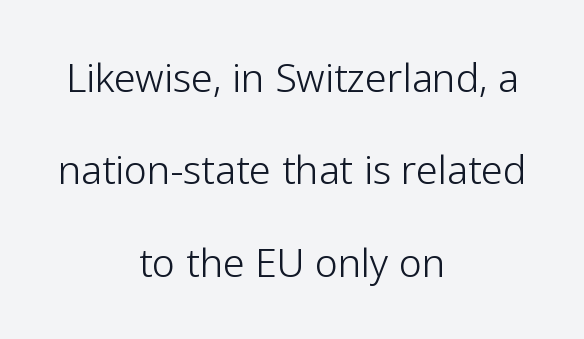
The image shows 39 px light sans-serif type, upright; set centered, loose line spacing (2.37x), normal letter spacing, not underlined; low stroke contrast and a medium x-height.
